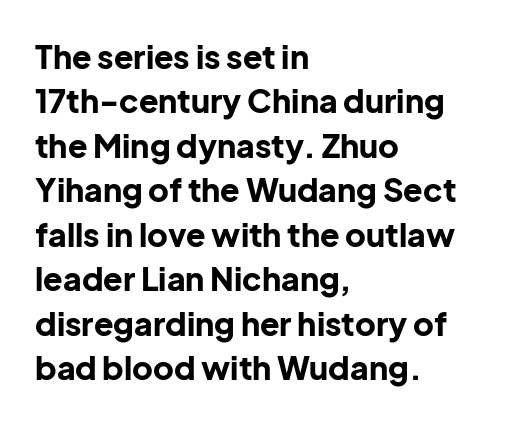
Leading matches the norm, producing a regular column. Nothing sits at the stroke ends, so this counts as sans-serif. Note the varied advance widths — an 'i' is clearly narrower than an 'm'. Just letters on the line, the space beneath them empty. Posture: vertical. The glyphs have the mass of a bold cut.
